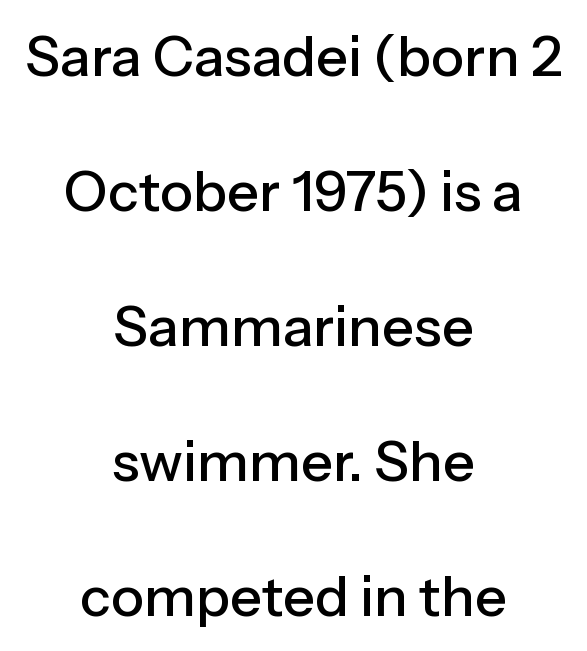
The letters sit at their default tracking, neither squeezed nor spread. Each letter's strokes conclude bluntly, with no projecting serifs. Regarding leading, the lines here are spaced well apart. Where is the straight margin? There isn't one; the lines are centered. Does the lettering tilt? It doesn't — this is upright.
